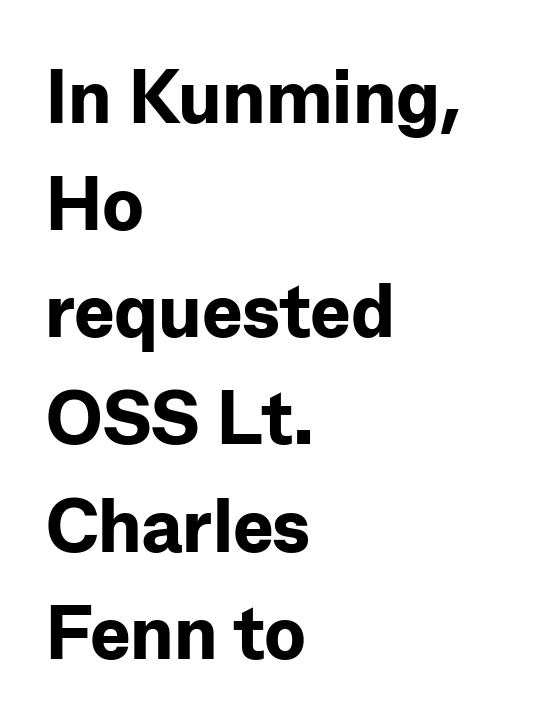
Q: Is the text bold? A: Yes.
Q: Is the text italic (slanted)? A: No, it is upright.
Q: Is the typeface a serif or a sans-serif typeface? A: Sans-serif.
Q: Is the text underlined? A: No.
Q: How is the paragraph aligned? A: Left-aligned.
Q: Is the spacing between letters normal or unusually wide? A: Normal.
Q: Is the spacing between lines tight, normal or loose? A: Normal.
Q: Width (condensed, normal, or wide)? A: Normal.
Q: Stroke contrast? A: Low.
Q: x-height? A: Medium.
Q: Monospaced? A: No.
